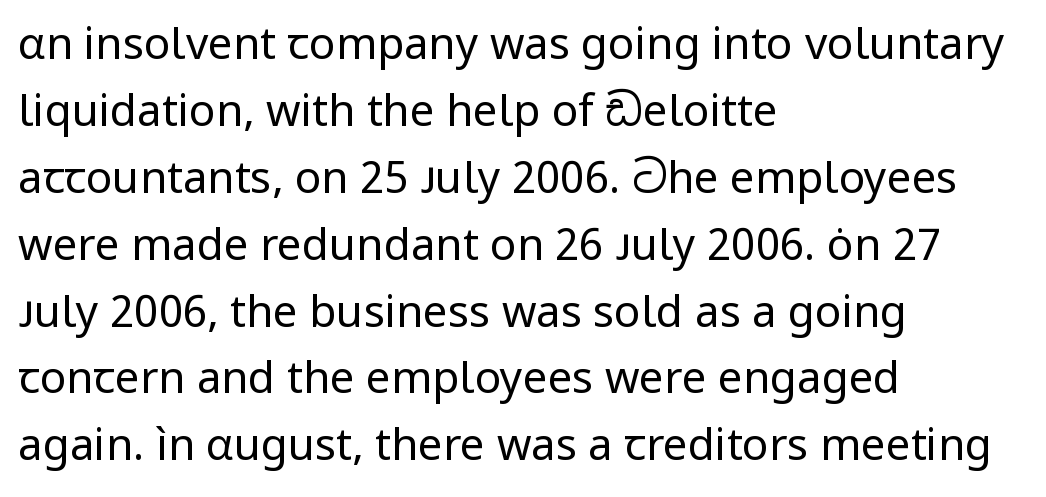
Q: Is the text bold? A: No.
Q: Is the text italic (slanted)? A: No, it is upright.
Q: Is the typeface a serif or a sans-serif typeface? A: Sans-serif.
Q: Is the text underlined? A: No.
Q: How is the paragraph aligned? A: Left-aligned.
Q: Is the spacing between letters normal or unusually wide? A: Normal.
Q: Is the spacing between lines tight, normal or loose? A: Normal.
Q: Width (condensed, normal, or wide)? A: Normal.
Q: Stroke contrast? A: Low.
Q: x-height? A: Medium.
Q: Monospaced? A: No.
